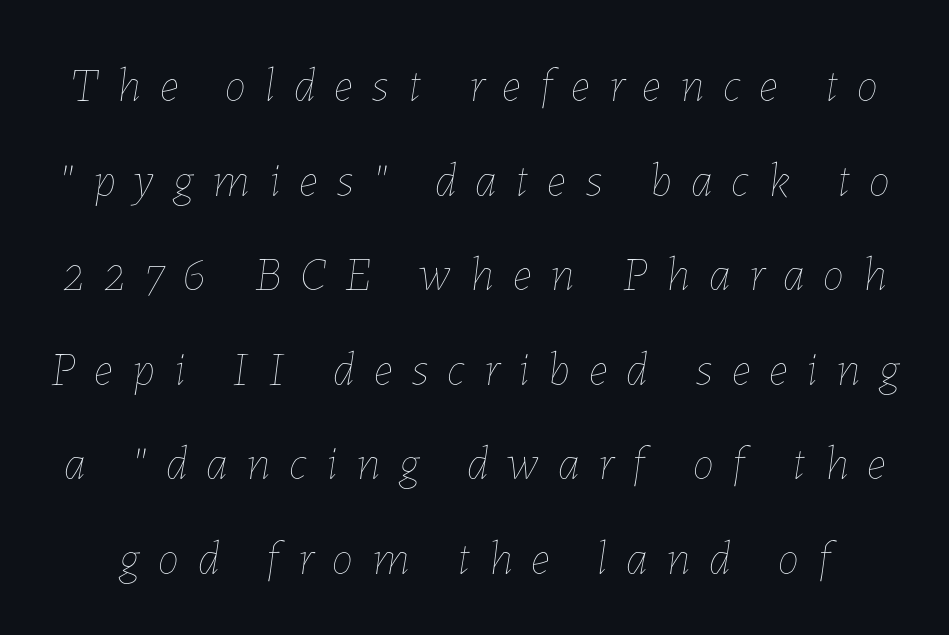
{"italic": "yes", "lean": "right", "slant_degrees": 7, "bold": "no", "weight": "thin", "width": "normal", "stroke_contrast": "low", "x_height": "medium", "monospaced": "no", "underline": "no", "line_spacing": "loose", "line_spacing_ratio": 1.97, "letter_spacing": "wide", "letter_spacing_em": 0.4, "glyph_px": 48}
